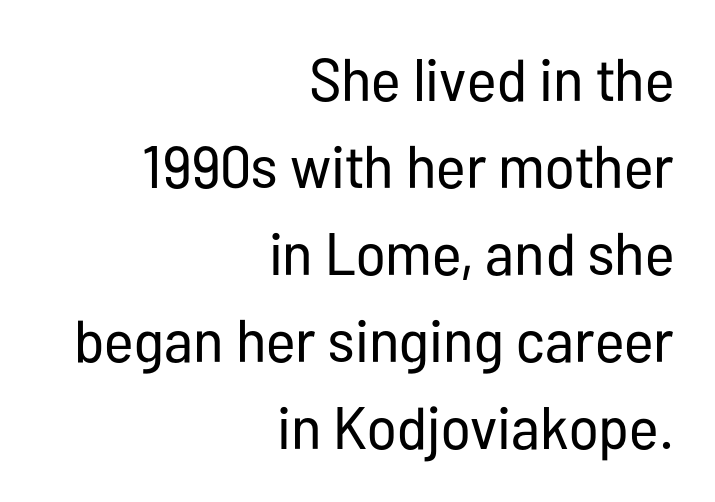
Font category for this specimen: sans-serif. Type without underlining. All the whitespace from short lines collects on the left. Here the glyphs are tracked normally, forming tight word shapes.
